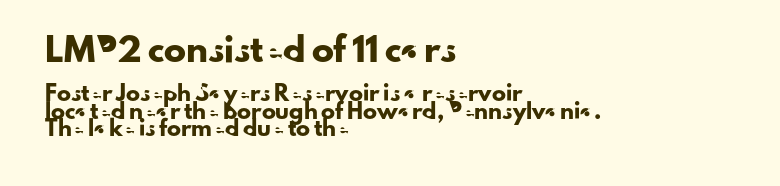
Vertical spacing — default. In CSS terms this would be text-align: left. The gap between lines stays unmarked. Does extra space separate the letters? No, they use regular spacing.
